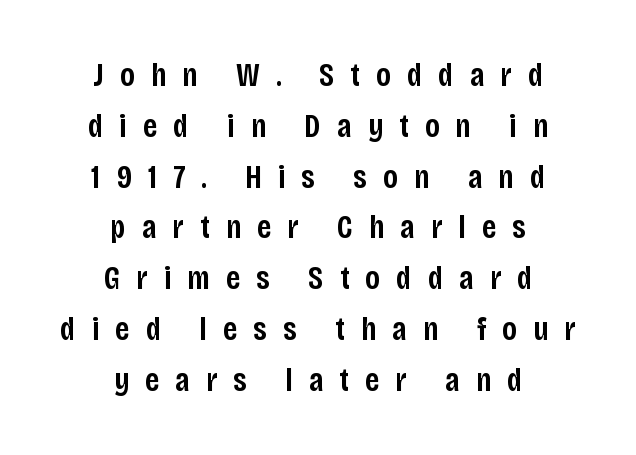
Q: Is the text bold? A: Semi-bold.
Q: Is the text italic (slanted)? A: No, it is upright.
Q: Is the typeface a serif or a sans-serif typeface? A: Sans-serif.
Q: Is the text underlined? A: No.
Q: How is the paragraph aligned? A: Centered.
Q: Is the spacing between letters normal or unusually wide? A: Unusually wide.
Q: Is the spacing between lines tight, normal or loose? A: Normal.
Q: Width (condensed, normal, or wide)? A: Condensed.
Q: Stroke contrast? A: Low.
Q: x-height? A: Large.
Q: Monospaced? A: No.
